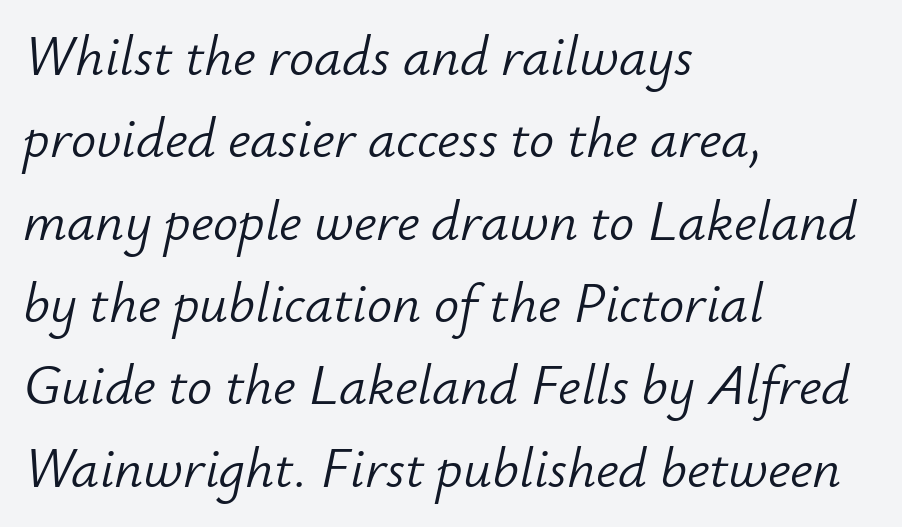
Honestly, the row spacing looks completely unremarkable. Is the block centered? No — it sits flush against the left margin. Notice how the stems are inclined rather than vertical — that's the hallmark of italics. On a weight scale, this lands at 450 or below. The foot of each line stays bare and open.
